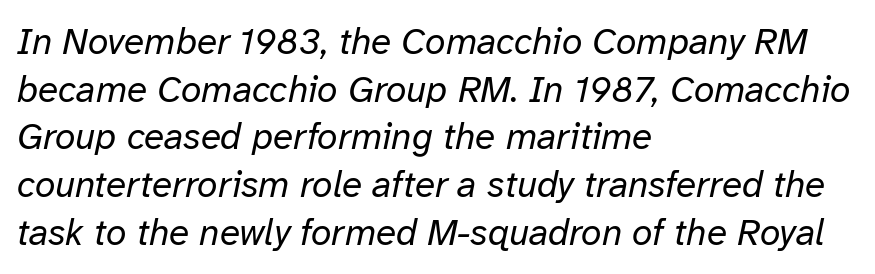
The line texture is even and compact thanks to regular tracking. One glance says typical: line gaps are just what's usual. Posture: slanted. Compared with a typical body face, this is equally light or lighter still. Note the varied advance widths — an 'i' is clearly narrower than an 'm'. In CSS terms this would be text-align: left.
